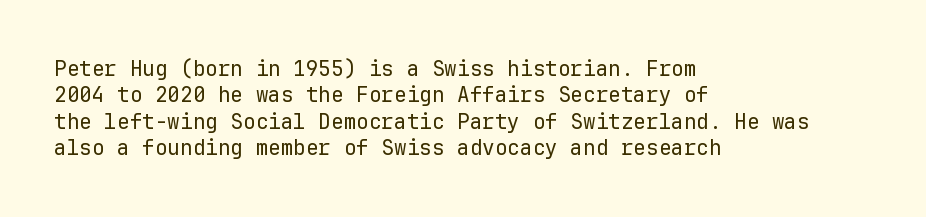
Q: Is the text bold? A: No.
Q: Is the text italic (slanted)? A: No, it is upright.
Q: Is the text underlined? A: No.
Q: How is the paragraph aligned? A: Left-aligned.
Q: Is the spacing between letters normal or unusually wide? A: Normal.
Q: Is the spacing between lines tight, normal or loose? A: Normal.
